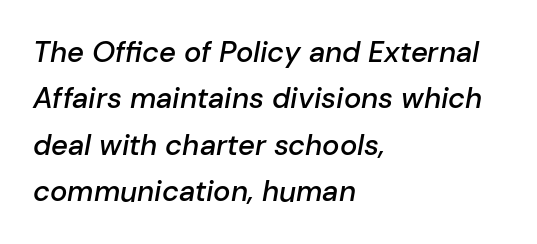
Do the characters align in a grid? No, the font is proportional. The strip under each line holds only bare page. A fair bit of extra ink — the face is semibold, not bold. The compositor pushed each line to the left boundary.
